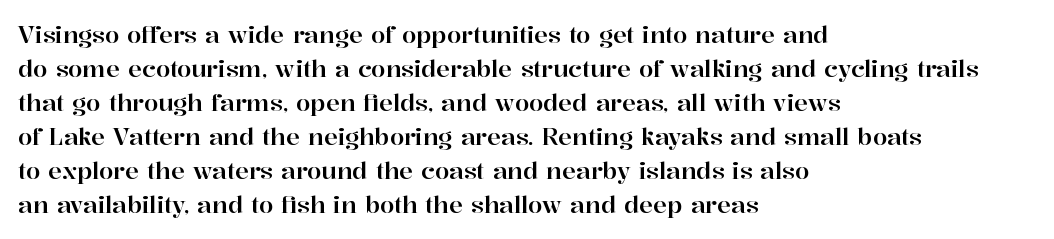
Q: Is the text italic (slanted)? A: No, it is upright.
Q: Is the text underlined? A: No.
Q: How is the paragraph aligned? A: Left-aligned.
Q: Is the spacing between letters normal or unusually wide? A: Normal.
Q: Is the spacing between lines tight, normal or loose? A: Normal.
